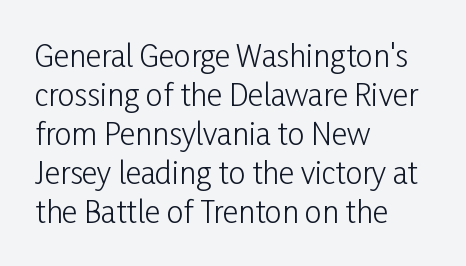
The image shows 30 px light, condensed sans-serif type, upright; set left-aligned, normal line spacing (1.3x), normal letter spacing, not underlined; low stroke contrast and a medium x-height.
